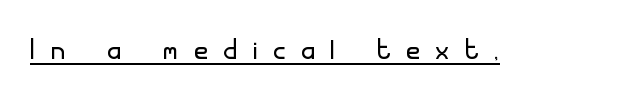
These lines have a slow, spaced-out rhythm from letter to letter. Letterform terminals end flat and unadorned throughout the passage. The letters stand upright; this is a roman face. Spacing verdict: proportional, widths tailored to each character. Weight: regular or lighter.
